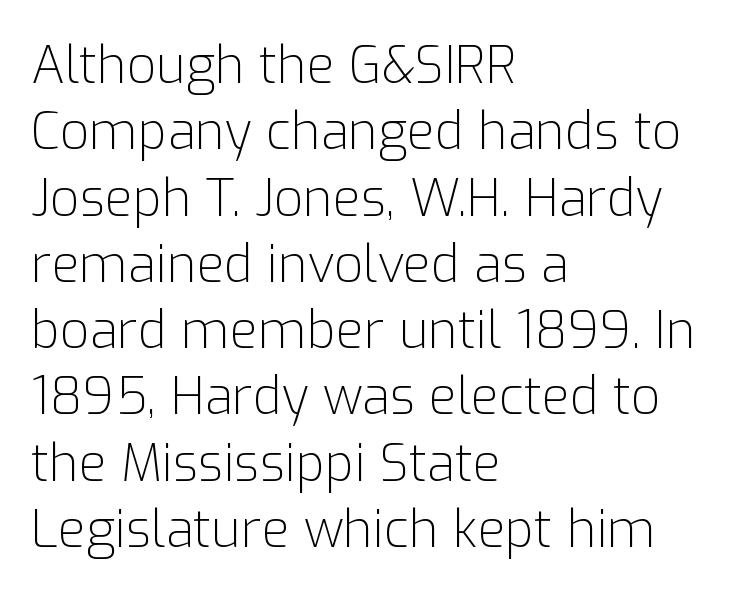
The image shows 51 px light sans-serif type, upright; set left-aligned, normal line spacing (1.3x), normal letter spacing, not underlined; low stroke contrast and a medium x-height.
